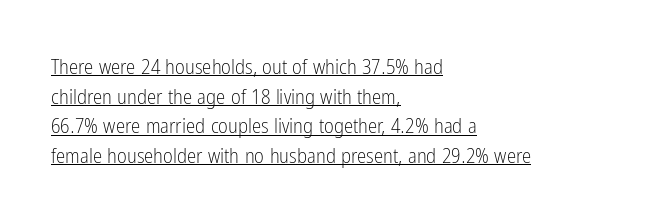
Q: Is the text bold? A: No.
Q: Is the text italic (slanted)? A: No, it is upright.
Q: Is the text underlined? A: Yes.
Q: How is the paragraph aligned? A: Left-aligned.
Q: Is the spacing between letters normal or unusually wide? A: Normal.
Q: Is the spacing between lines tight, normal or loose? A: Normal.
